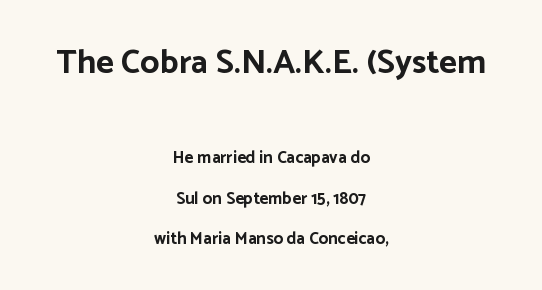
Q: Is the text bold? A: Yes.
Q: Is the text italic (slanted)? A: No, it is upright.
Q: Is the typeface a serif or a sans-serif typeface? A: Sans-serif.
Q: Is the text underlined? A: No.
Q: How is the paragraph aligned? A: Centered.
Q: Is the spacing between letters normal or unusually wide? A: Normal.
Q: Is the spacing between lines tight, normal or loose? A: Loose.
Q: Which block of text is set in a larger size, the first (top) or the second (bottom)? A: The first (top) one.
Q: Width (condensed, normal, or wide)? A: Normal.
Q: Stroke contrast? A: Low.
Q: x-height? A: Medium.
Q: Monospaced? A: No.
